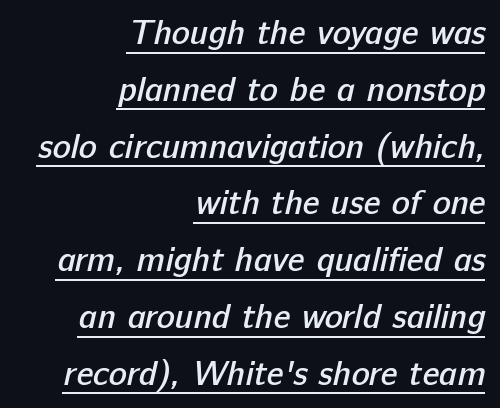
The image shows 34 px semibold sans-serif type; set right-aligned, normal line spacing (1.67x), normal letter spacing, underlined; low stroke contrast and a medium x-height.
